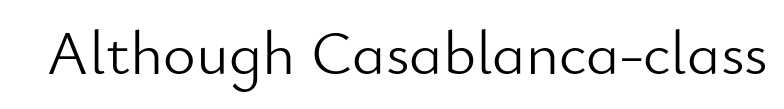
{"serif": "no", "italic": "no", "bold": "no", "weight": "light", "width": "normal", "stroke_contrast": "low", "x_height": "small", "monospaced": "no", "underline": "no", "letter_spacing": "normal", "letter_spacing_em": 0.0, "glyph_px": 63}
